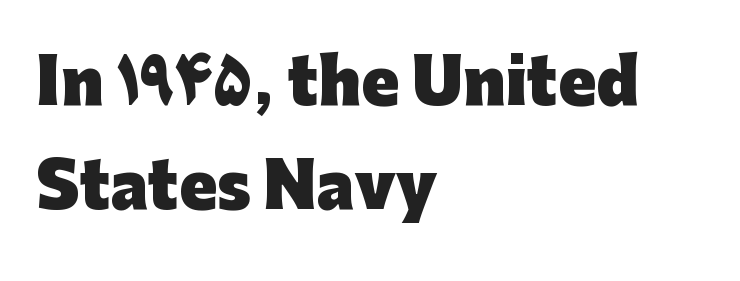
{"serif": "no", "italic": "no", "bold": "yes", "weight": "heavy", "width": "normal", "stroke_contrast": "low", "x_height": "medium", "monospaced": "no", "underline": "no", "align": "left", "line_spacing": "normal", "line_spacing_ratio": 1.7, "letter_spacing": "normal", "letter_spacing_em": 0.0, "glyph_px": 61}
